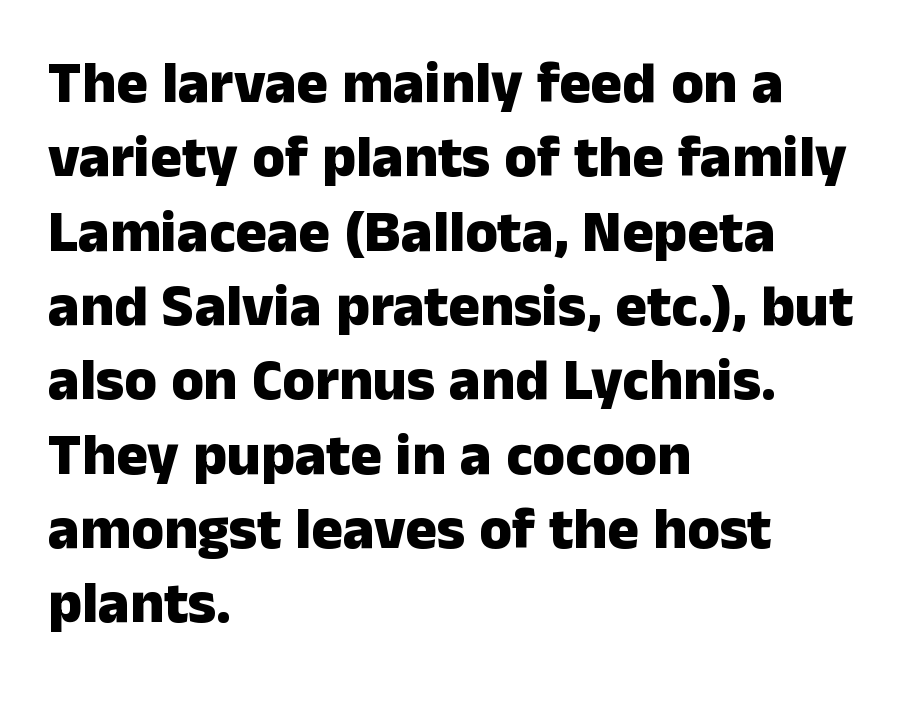
This sample uses a sans-serif face. This block has exactly the height ordinary leading produces. Each glyph is drawn with heavy, bold strokes. Is the block centered? No — it sits flush against the left margin. Decoration check: the copy has no underline.
